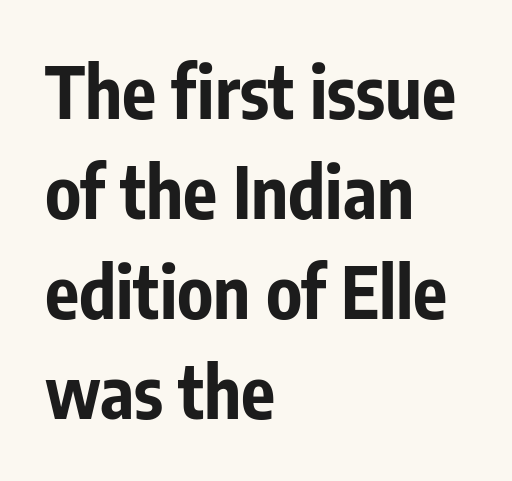
{"serif": "no", "italic": "no", "bold": "yes", "weight": "bold", "width": "condensed", "stroke_contrast": "low", "x_height": "medium", "monospaced": "no", "underline": "no", "align": "left", "line_spacing": "normal", "line_spacing_ratio": 1.41, "letter_spacing": "normal", "letter_spacing_em": 0.0, "glyph_px": 71}
